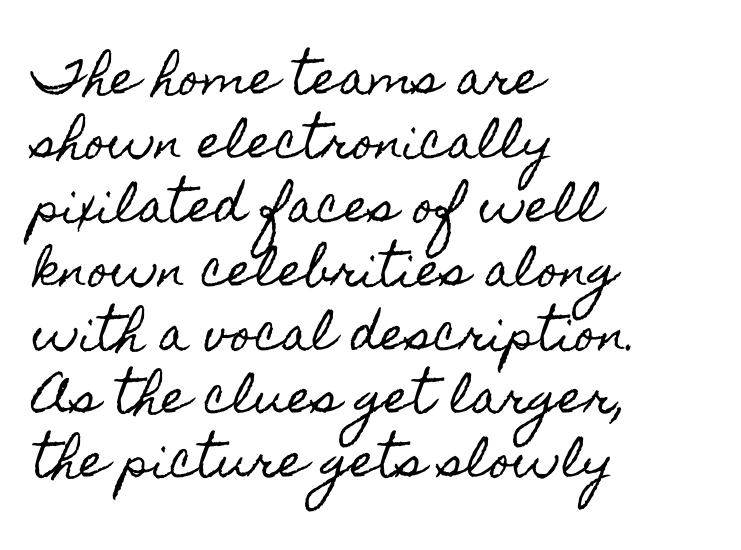
{"width": "condensed", "x_height": "small", "monospaced": "no", "underline": "no", "align": "left", "line_spacing": "normal", "line_spacing_ratio": 1.42, "letter_spacing": "normal", "letter_spacing_em": 0.0, "glyph_px": 45}
